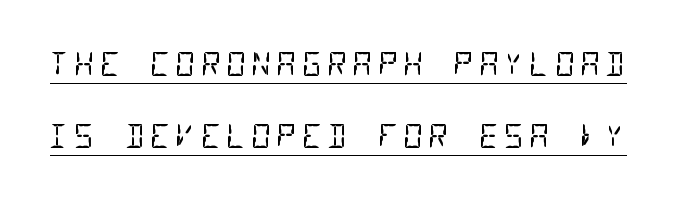
Q: Is the text bold? A: No.
Q: Is the typeface a serif or a sans-serif typeface? A: Sans-serif.
Q: Is the text underlined? A: Yes.
Q: Is the spacing between lines tight, normal or loose? A: Loose.
Q: Width (condensed, normal, or wide)? A: Condensed.
Q: Stroke contrast? A: Low.
Q: x-height? A: Large.
Q: Monospaced? A: Yes.
